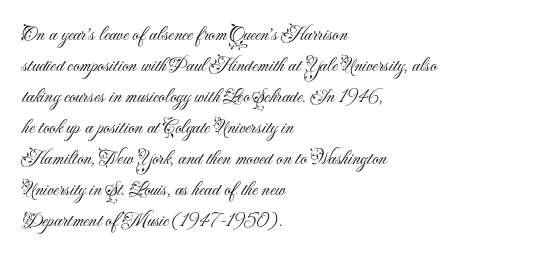
{"bold": "no", "underline": "no", "align": "left", "line_spacing": "normal", "line_spacing_ratio": 1.55, "letter_spacing": "normal", "letter_spacing_em": 0.0, "glyph_px": 20}
